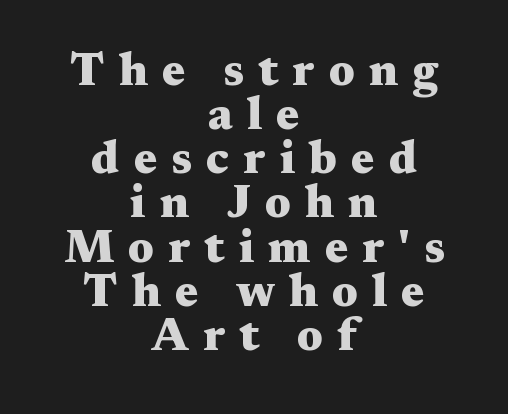
Q: Is the text bold? A: Yes.
Q: Is the text italic (slanted)? A: No, it is upright.
Q: Is the typeface a serif or a sans-serif typeface? A: Serif.
Q: Is the text underlined? A: No.
Q: How is the paragraph aligned? A: Centered.
Q: Is the spacing between letters normal or unusually wide? A: Unusually wide.
Q: Is the spacing between lines tight, normal or loose? A: Tight.
Q: Width (condensed, normal, or wide)? A: Wide.
Q: Stroke contrast? A: Medium.
Q: x-height? A: Medium.
Q: Monospaced? A: No.
